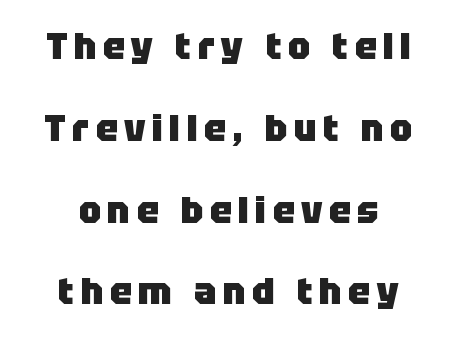
{"serif": "no", "italic": "no", "bold": "yes", "weight": "heavy", "width": "normal", "stroke_contrast": "low", "x_height": "large", "monospaced": "no", "underline": "no", "align": "center", "line_spacing": "loose", "line_spacing_ratio": 2.21, "glyph_px": 37}
